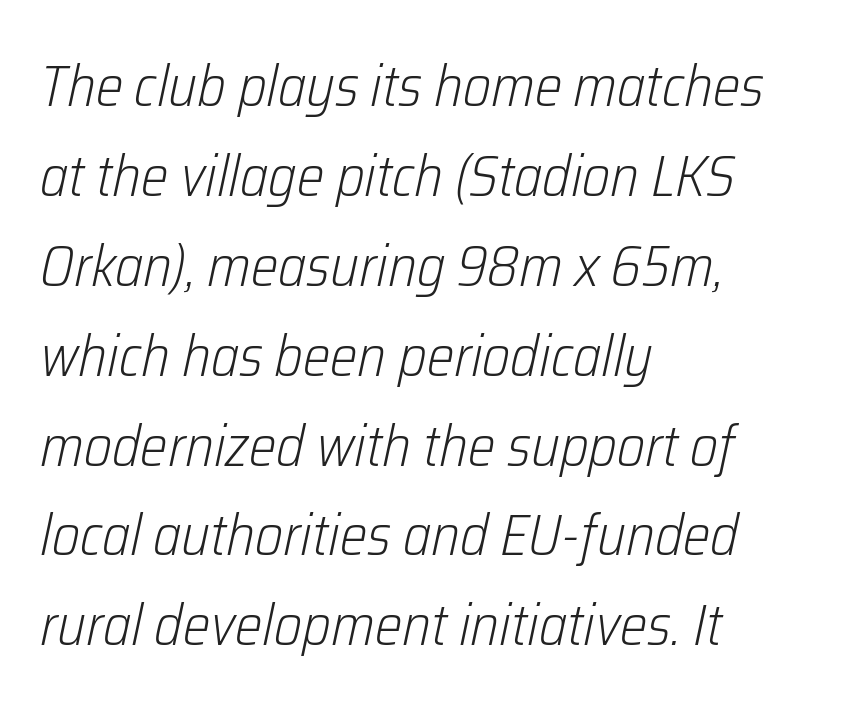
The image shows 58 px light, condensed type, italic (leaning right); set left-aligned, normal line spacing (1.55x), normal letter spacing, not underlined; low stroke contrast and a medium x-height.
